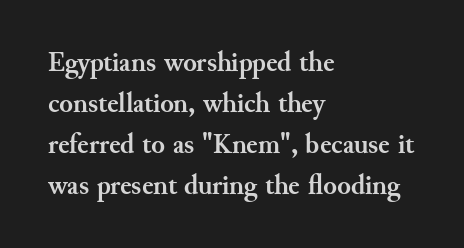
The image shows 28 px semibold serif type, upright; set left-aligned, normal line spacing (1.46x), normal letter spacing, not underlined; medium stroke contrast and a small x-height.
